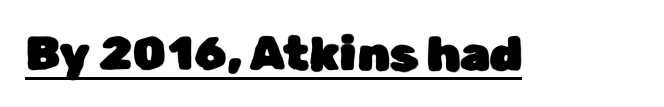
{"serif": "no", "italic": "no", "width": "normal", "stroke_contrast": "low", "x_height": "medium", "monospaced": "no", "underline": "yes", "letter_spacing": "normal", "letter_spacing_em": 0.0, "glyph_px": 48}
